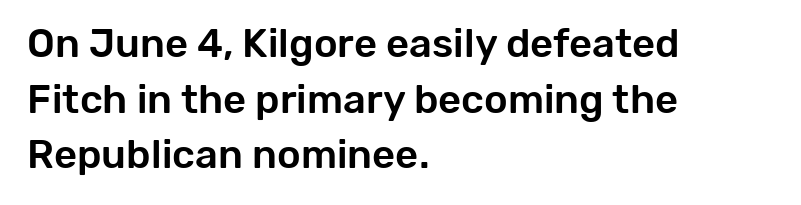
You could not count columns in this text — the font is proportionally spaced. Do the letters lean? They stand straight. Reading down the column, the eye jumps a familiar distance to each next line. Just letters on the line, the space beneath them empty.
